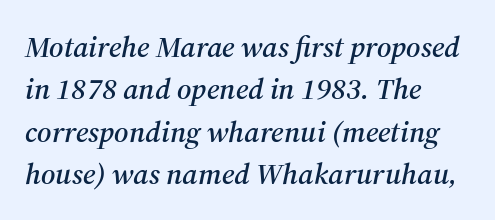
{"serif": "yes", "italic": "yes", "lean": "right", "slant_degrees": 12, "width": "normal", "stroke_contrast": "medium", "x_height": "medium", "monospaced": "no", "underline": "no", "align": "left", "line_spacing": "normal", "line_spacing_ratio": 1.41, "letter_spacing": "normal", "letter_spacing_em": 0.0, "glyph_px": 30}
